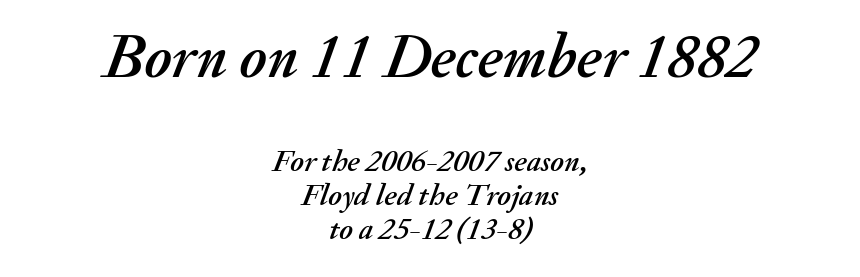
If you drew a line through each stem, it would be angled. Check under the words: just untouched page. Character widths vary here, with narrow letters taking less room than wide ones. Inter-character spacing is left at the font's built-in metrics. Reading down the block, each line starts at a different indent, mirrored at its end.
